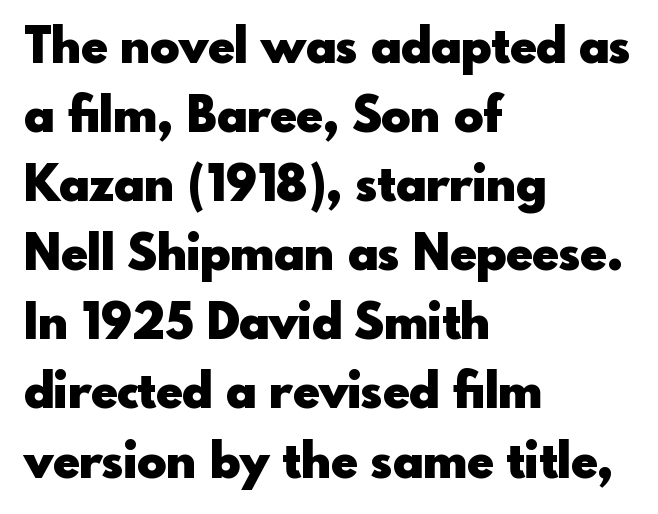
{"serif": "no", "italic": "no", "bold": "yes", "weight": "heavy", "width": "normal", "x_height": "small", "monospaced": "no", "underline": "no", "align": "left", "line_spacing": "normal", "line_spacing_ratio": 1.41, "letter_spacing": "normal", "letter_spacing_em": 0.0, "glyph_px": 49}
